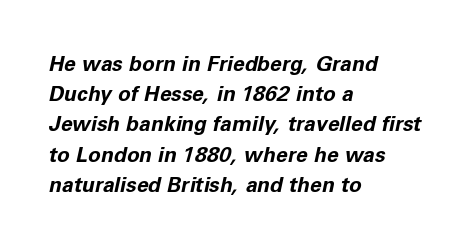
Q: Is the text bold? A: Yes.
Q: Is the text italic (slanted)? A: Yes, it leans right by about 11 degrees.
Q: Is the text underlined? A: No.
Q: How is the paragraph aligned? A: Left-aligned.
Q: Is the spacing between letters normal or unusually wide? A: Normal.
Q: Is the spacing between lines tight, normal or loose? A: Normal.
